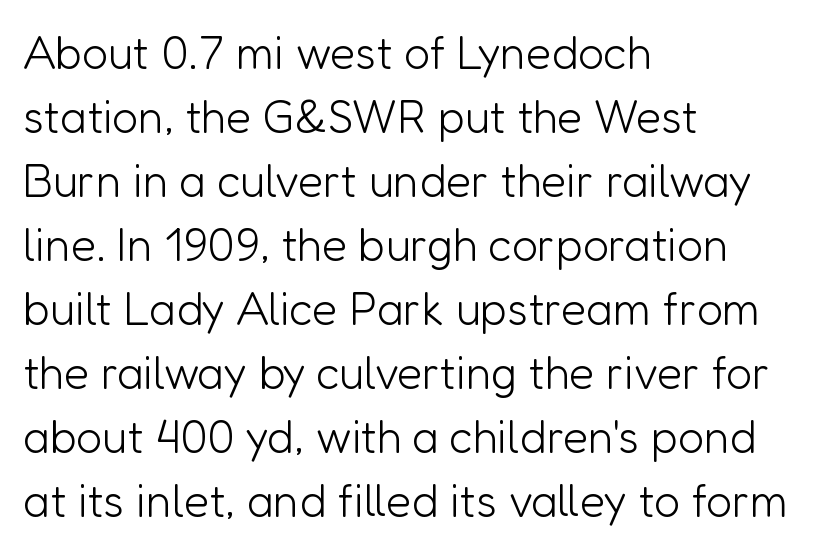
Q: Is the text bold? A: No.
Q: Is the text italic (slanted)? A: No, it is upright.
Q: Is the typeface a serif or a sans-serif typeface? A: Sans-serif.
Q: Is the text underlined? A: No.
Q: How is the paragraph aligned? A: Left-aligned.
Q: Is the spacing between letters normal or unusually wide? A: Normal.
Q: Is the spacing between lines tight, normal or loose? A: Normal.
Q: Width (condensed, normal, or wide)? A: Normal.
Q: Stroke contrast? A: Low.
Q: x-height? A: Medium.
Q: Monospaced? A: No.
